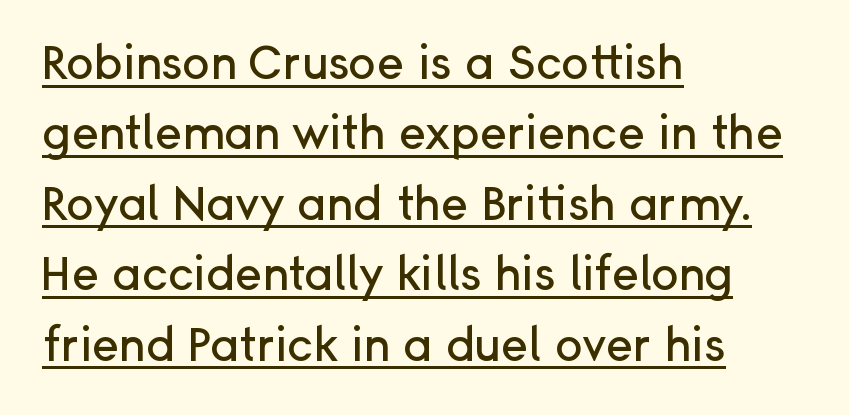
Q: Is the text italic (slanted)? A: No, it is upright.
Q: Is the typeface a serif or a sans-serif typeface? A: Sans-serif.
Q: Is the text underlined? A: Yes.
Q: How is the paragraph aligned? A: Left-aligned.
Q: Is the spacing between letters normal or unusually wide? A: Normal.
Q: Is the spacing between lines tight, normal or loose? A: Normal.
Q: Width (condensed, normal, or wide)? A: Normal.
Q: Stroke contrast? A: Low.
Q: x-height? A: Medium.
Q: Monospaced? A: No.
